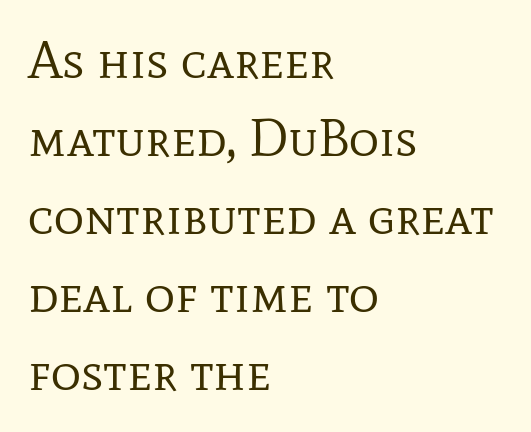
The image shows 52 px regular-weight serif type, upright; set left-aligned, normal line spacing (1.5x), normal letter spacing, not underlined; low stroke contrast and a medium x-height.
